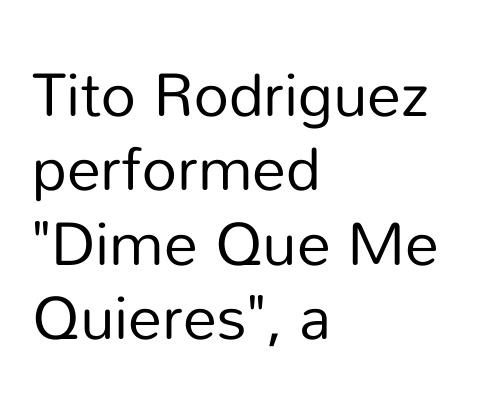
{"serif": "no", "italic": "no", "bold": "no", "weight": "regular", "width": "normal", "stroke_contrast": "low", "x_height": "medium", "monospaced": "no", "underline": "no", "align": "left", "line_spacing_ratio": 1.22, "letter_spacing": "normal", "letter_spacing_em": 0.0, "glyph_px": 61}
